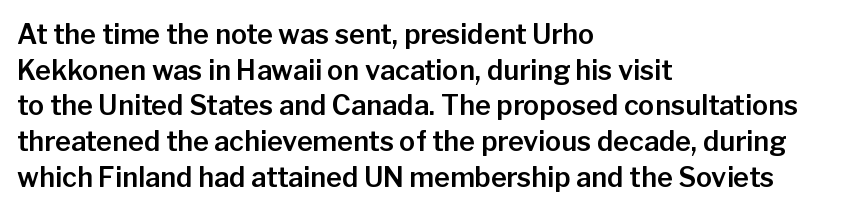
The image shows 27 px text type, upright; set left-aligned, normal line spacing (1.32x), normal letter spacing, not underlined.
